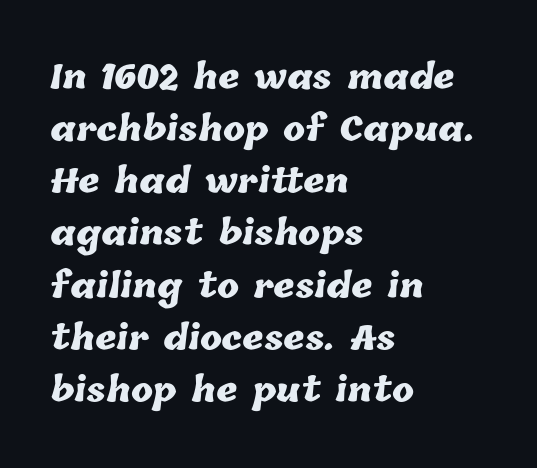
{"bold": "yes", "weight": "heavy", "width": "normal", "stroke_contrast": "low", "x_height": "medium", "monospaced": "no", "underline": "no", "align": "left", "line_spacing": "normal", "line_spacing_ratio": 1.58, "letter_spacing": "normal", "letter_spacing_em": 0.0, "glyph_px": 33}
